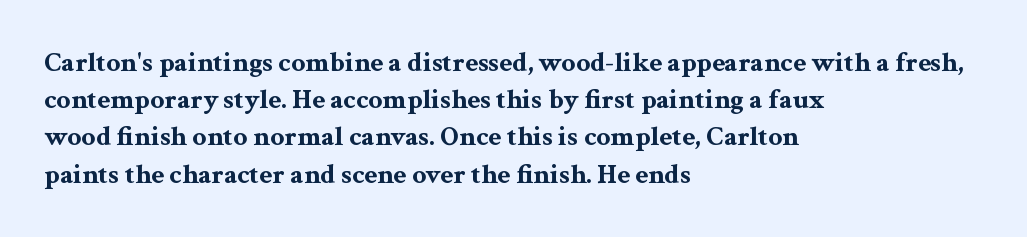
Serif or sans? Serif — the stroke terminals have little feet. Look at the stroke-to-counter ratio: heavy, a bold. Type without underlining. Note the varied advance widths — an 'i' is clearly narrower than an 'm'. The rendering keeps characters at their native spacing. When letters stand straight like this, we call the style roman or upright.
